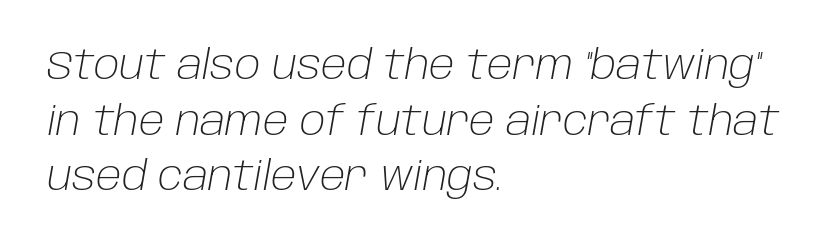
The image shows 40 px light type, italic (leaning right); set left-aligned, normal line spacing (1.39x), normal letter spacing, not underlined; low stroke contrast and a large x-height.
